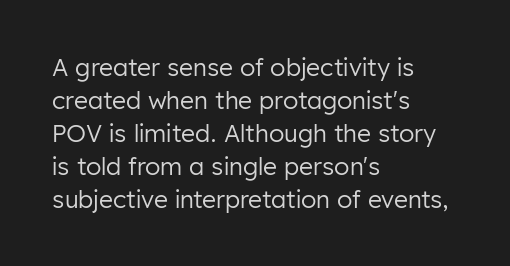
The image shows 24 px text type, upright; set left-aligned, normal line spacing (1.37x), normal letter spacing, not underlined.
